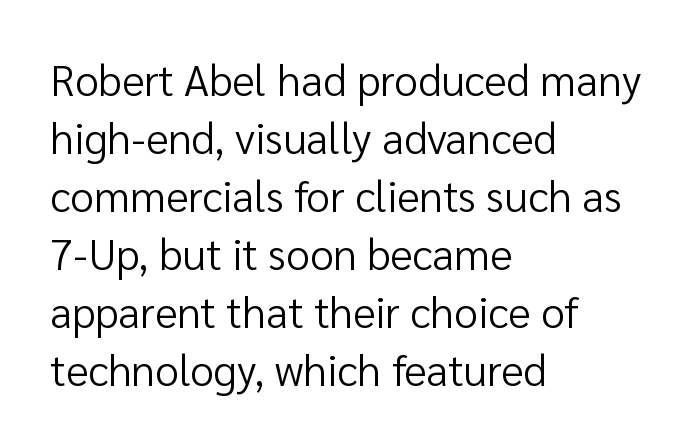
Q: Is the text bold? A: No.
Q: Is the text italic (slanted)? A: No, it is upright.
Q: Is the typeface a serif or a sans-serif typeface? A: Sans-serif.
Q: Is the text underlined? A: No.
Q: How is the paragraph aligned? A: Left-aligned.
Q: Is the spacing between letters normal or unusually wide? A: Normal.
Q: Is the spacing between lines tight, normal or loose? A: Normal.
Q: Width (condensed, normal, or wide)? A: Normal.
Q: Stroke contrast? A: Low.
Q: x-height? A: Medium.
Q: Monospaced? A: No.
